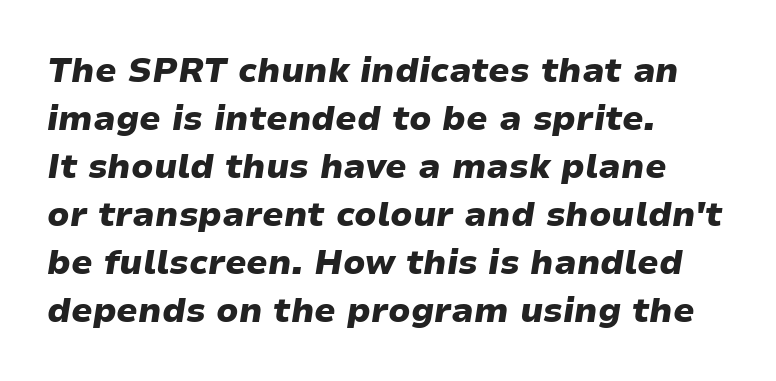
{"italic": "yes", "lean": "right", "slant_degrees": 9, "bold": "yes", "weight": "heavy", "width": "wide", "stroke_contrast": "low", "x_height": "medium", "monospaced": "no", "underline": "no", "align": "left", "line_spacing": "normal", "line_spacing_ratio": 1.41, "letter_spacing": "normal", "letter_spacing_em": 0.0, "glyph_px": 34}
